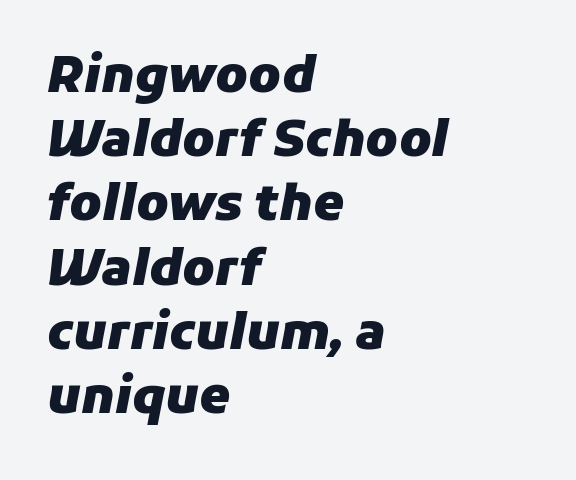
Q: Is the text bold? A: Yes.
Q: Is the text italic (slanted)? A: Yes, it leans right by about 11 degrees.
Q: Is the text underlined? A: No.
Q: How is the paragraph aligned? A: Left-aligned.
Q: Is the spacing between letters normal or unusually wide? A: Normal.
Q: Is the spacing between lines tight, normal or loose? A: Normal.
Q: Width (condensed, normal, or wide)? A: Normal.
Q: Stroke contrast? A: Low.
Q: x-height? A: Medium.
Q: Monospaced? A: No.
